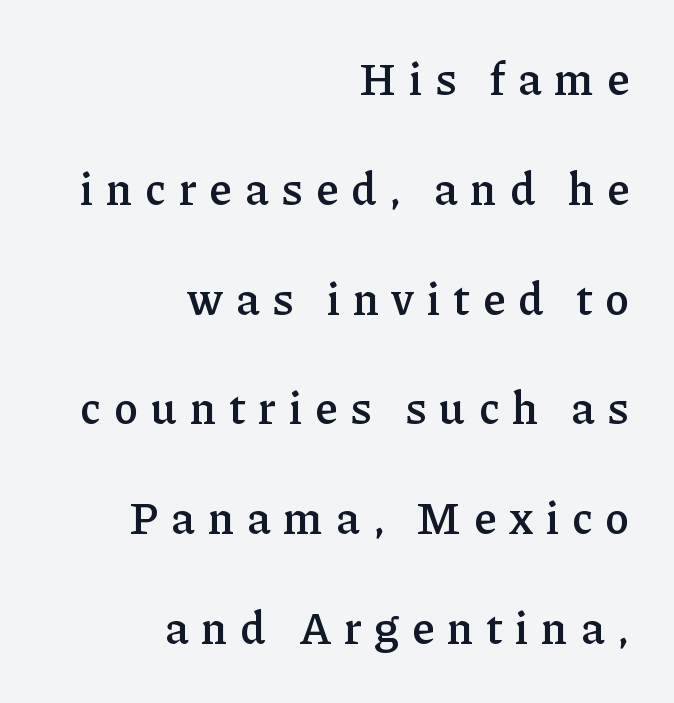
The image shows 45 px semibold serif type, upright; set right-aligned, loose line spacing (2.44x), unusually wide letter spacing (+0.29 em), not underlined; low stroke contrast and a medium x-height.
